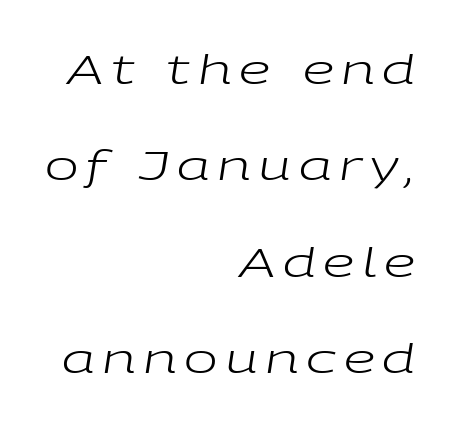
The foot of each line stays bare and open. The line-height multiplier appears high, well above default. Is the type heavy? It reads as light-to-regular instead. A typesetter would call this proportional, since set widths differ per character.
